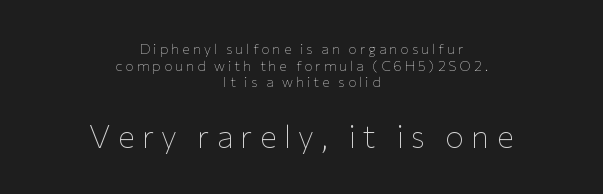
Q: Is the text bold? A: No.
Q: Is the text italic (slanted)? A: No, it is upright.
Q: Is the typeface a serif or a sans-serif typeface? A: Sans-serif.
Q: Is the text underlined? A: No.
Q: How is the paragraph aligned? A: Centered.
Q: Is the spacing between letters normal or unusually wide? A: Unusually wide.
Q: Which block of text is set in a larger size, the first (top) or the second (bottom)? A: The second (bottom) one.
Q: Width (condensed, normal, or wide)? A: Normal.
Q: Stroke contrast? A: Low.
Q: x-height? A: Medium.
Q: Monospaced? A: No.
